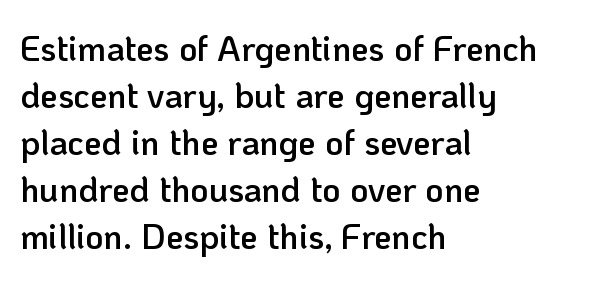
The image shows 35 px semibold sans-serif type, upright; set left-aligned, normal line spacing (1.34x), normal letter spacing, not underlined; low stroke contrast and a medium x-height.
